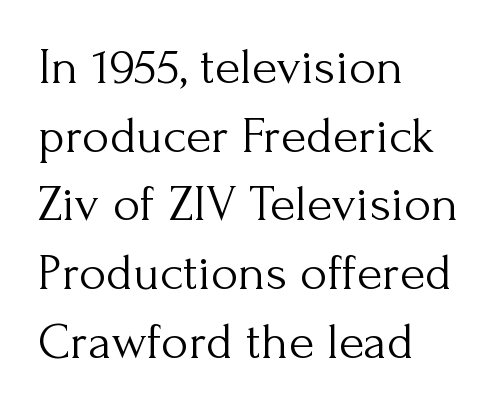
Yep, those are serifs on the letters. Proportional: the letters do not fall into vertical columns. Each word holds together tightly as a unit, with standard inter-letter gaps. Compared with a typical body face, this is equally light or lighter still.
